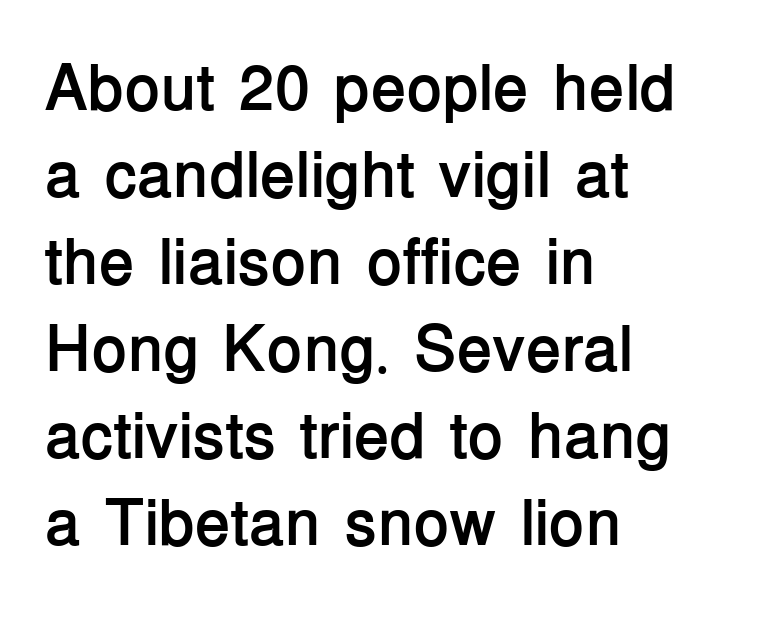
{"serif": "no", "italic": "no", "bold": "yes", "weight": "semibold", "width": "normal", "stroke_contrast": "low", "x_height": "medium", "monospaced": "no", "underline": "no", "align": "left", "line_spacing": "normal", "line_spacing_ratio": 1.34, "letter_spacing": "normal", "letter_spacing_em": 0.0, "glyph_px": 65}
